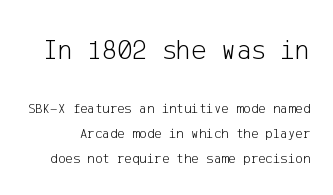
The gaps between neighbouring characters are ordinary and unremarkable. The strip under each line holds only bare page. No feet cap the strokes, marking this as sans-serif type. Unbolded letterforms with no extra heft. A typesetter would mark this as roman, not italic. The initial chunk of copy outweighs the following chunk in type size.
